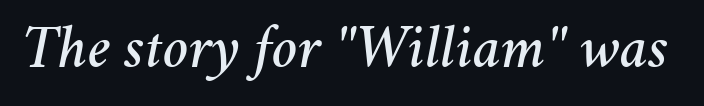
The image shows 61 px text type, italic (leaning right); set normal letter spacing, not underlined; medium stroke contrast and a medium x-height.
